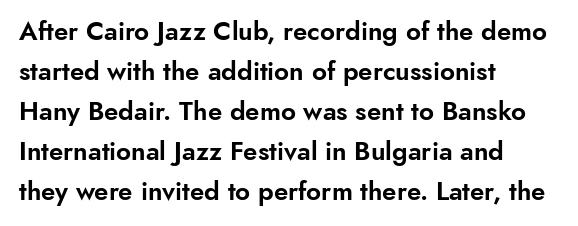
Descender tails drop into unmarked territory. Each word holds together tightly as a unit, with standard inter-letter gaps. Style check: upright. A student would call this left alignment; a typographer would say flush left, rag right. If you measured baseline to baseline, you'd find a middling distance.
